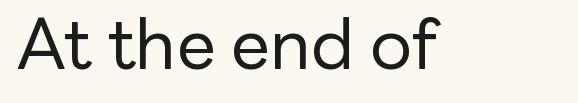
Q: Is the text bold? A: No.
Q: Is the text italic (slanted)? A: No, it is upright.
Q: Is the typeface a serif or a sans-serif typeface? A: Sans-serif.
Q: Is the text underlined? A: No.
Q: Is the spacing between letters normal or unusually wide? A: Normal.
Q: Width (condensed, normal, or wide)? A: Normal.
Q: Stroke contrast? A: Low.
Q: x-height? A: Medium.
Q: Monospaced? A: No.
